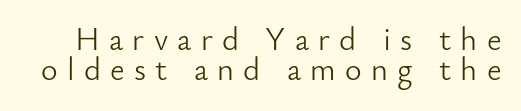
Looks like regular typesetting: each glyph gets only the width it needs. Compared with a typical body face, this is equally light or lighter still. Regarding serifs, this sample does without them. The rendering uses a small line-height, squeezing the rows.
